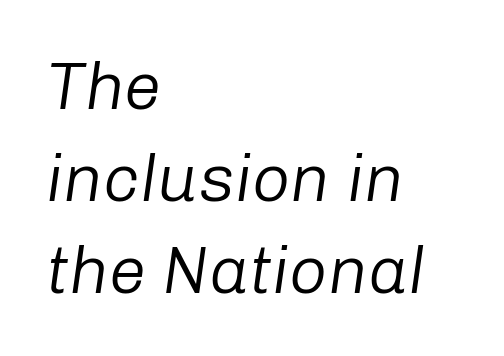
What's the leading like? Ordinary, nothing unusual. The weight tops out at a normal text grade. Does the lettering tilt? It does — this is italic. The rendering keeps characters at their native spacing. The ragged edge is on the right, which tells us the setting is flush left. The strip under each line holds only bare page.
